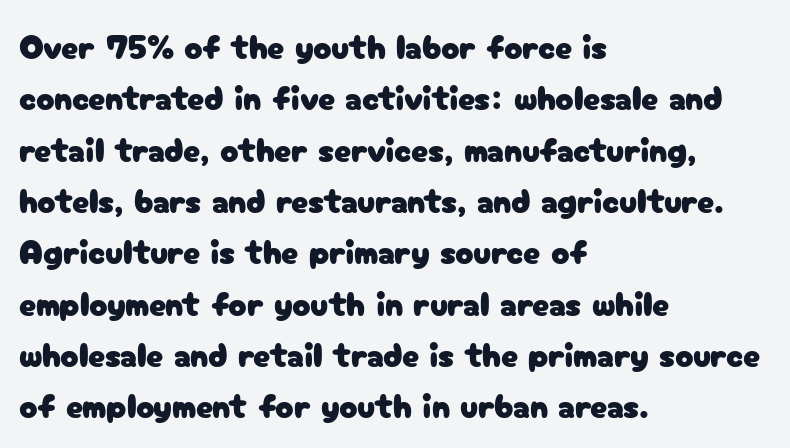
Posture: vertical. This sample keeps an unexceptional amount of space between lines. Grotesque or geometric, the face here clearly has no serifs. Looks like regular typesetting: each glyph gets only the width it needs.
